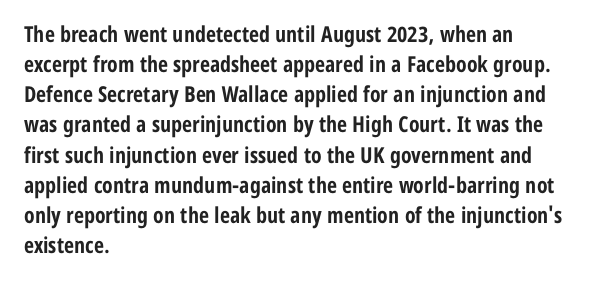
The image shows 22 px bold type, upright; set left-aligned, normal line spacing (1.37x), normal letter spacing, not underlined.
